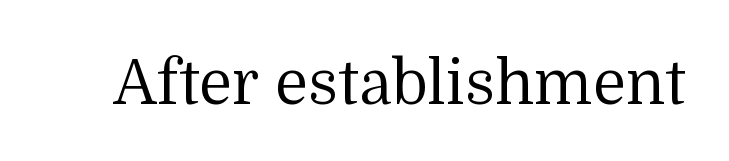
The image shows 61 px regular-weight serif type, upright; set normal letter spacing, not underlined; medium stroke contrast and a medium x-height.
